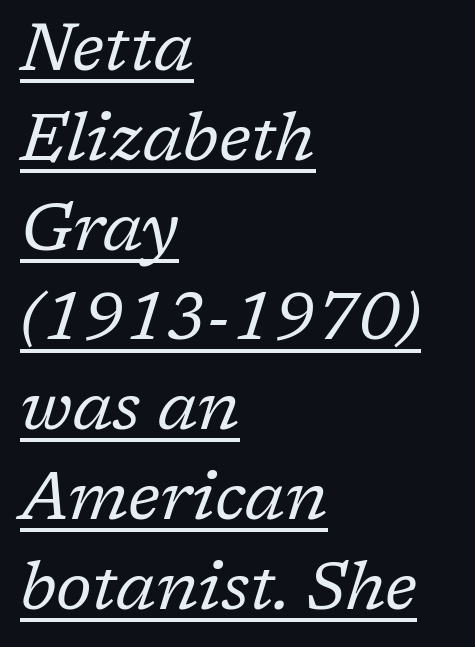
Q: Is the text bold? A: No.
Q: Is the text italic (slanted)? A: Yes, it leans right by about 17 degrees.
Q: Is the typeface a serif or a sans-serif typeface? A: Serif.
Q: Is the text underlined? A: Yes.
Q: How is the paragraph aligned? A: Left-aligned.
Q: Is the spacing between letters normal or unusually wide? A: Normal.
Q: Is the spacing between lines tight, normal or loose? A: Normal.
Q: Width (condensed, normal, or wide)? A: Normal.
Q: Stroke contrast? A: Low.
Q: x-height? A: Medium.
Q: Monospaced? A: No.
